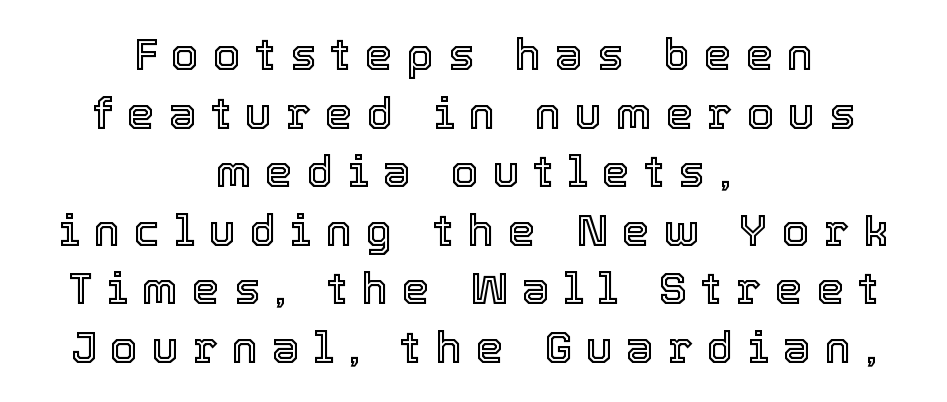
{"italic": "no", "width": "normal", "x_height": "medium", "monospaced": "no", "underline": "no", "align": "center", "line_spacing": "normal", "line_spacing_ratio": 1.33, "letter_spacing": "wide", "letter_spacing_em": 0.32, "glyph_px": 44}
